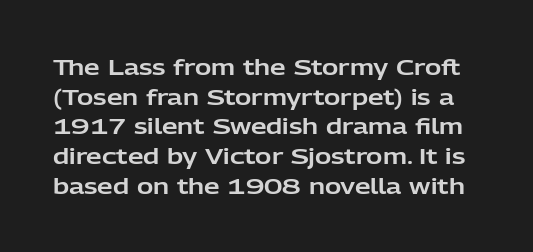
Q: Is the text italic (slanted)? A: No, it is upright.
Q: Is the text underlined? A: No.
Q: Is the spacing between letters normal or unusually wide? A: Normal.
Q: Is the spacing between lines tight, normal or loose? A: Normal.
